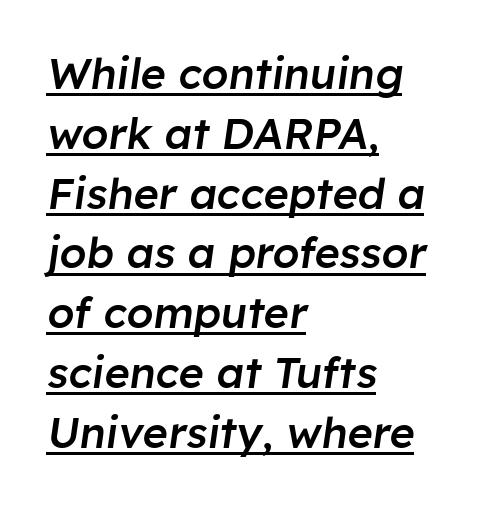
The image shows 43 px semibold type, italic (leaning right); set left-aligned, normal line spacing (1.39x), normal letter spacing, underlined; low stroke contrast and a medium x-height.
